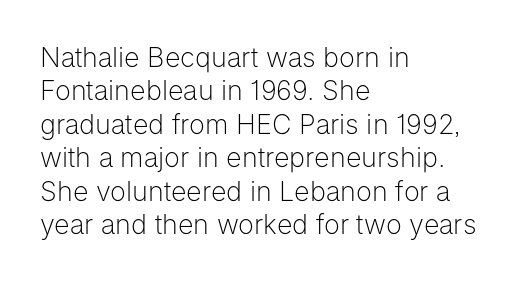
Q: Is the text bold? A: No.
Q: Is the text italic (slanted)? A: No, it is upright.
Q: Is the text underlined? A: No.
Q: How is the paragraph aligned? A: Left-aligned.
Q: Is the spacing between letters normal or unusually wide? A: Normal.
